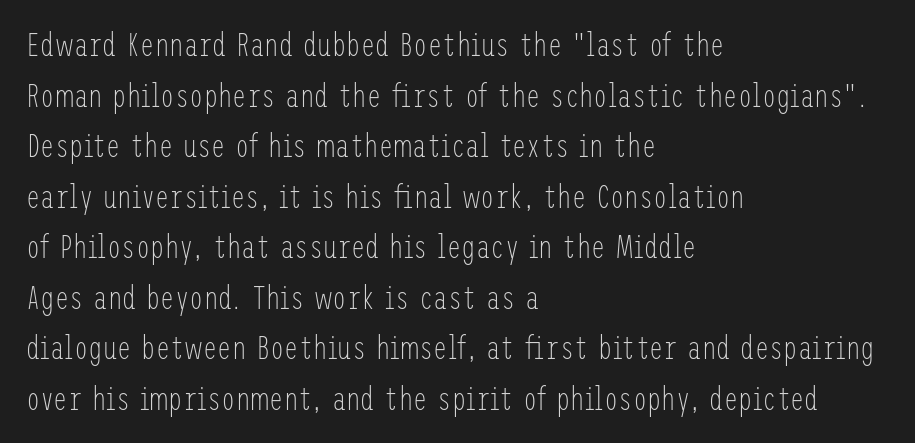
{"serif": "no", "italic": "no", "bold": "no", "weight": "light", "width": "condensed", "stroke_contrast": "low", "x_height": "medium", "underline": "no", "align": "left", "line_spacing": "normal", "line_spacing_ratio": 1.58, "letter_spacing": "normal", "letter_spacing_em": 0.0, "glyph_px": 32}
